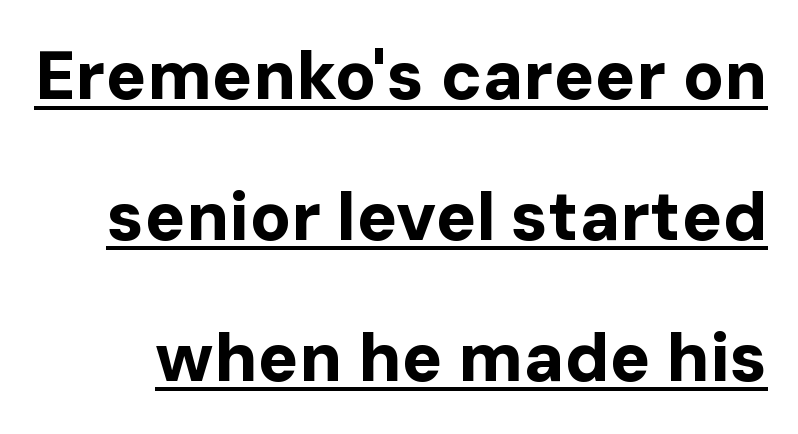
Q: Is the text bold? A: Yes.
Q: Is the text italic (slanted)? A: No, it is upright.
Q: Is the typeface a serif or a sans-serif typeface? A: Sans-serif.
Q: Is the text underlined? A: Yes.
Q: Is the spacing between letters normal or unusually wide? A: Normal.
Q: Is the spacing between lines tight, normal or loose? A: Loose.
Q: Width (condensed, normal, or wide)? A: Normal.
Q: Stroke contrast? A: Low.
Q: x-height? A: Medium.
Q: Monospaced? A: No.
